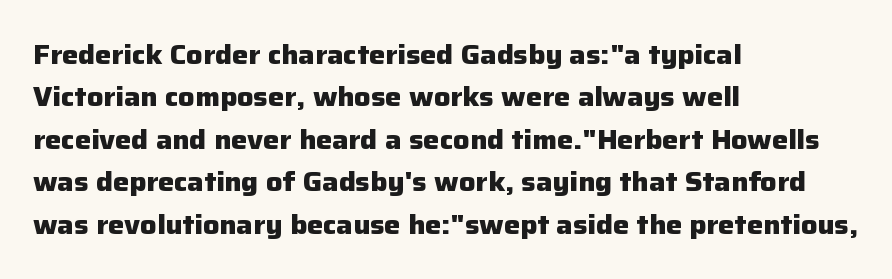
{"italic": "no", "bold": "yes", "underline": "no", "align": "left", "line_spacing": "normal", "line_spacing_ratio": 1.57, "letter_spacing": "normal", "letter_spacing_em": 0.0, "glyph_px": 27}
